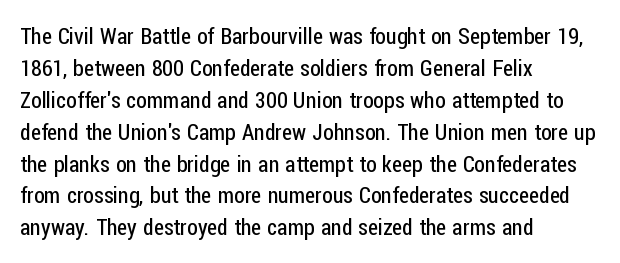
The image shows 22 px text type, upright; set left-aligned, normal line spacing (1.45x), normal letter spacing, not underlined.
